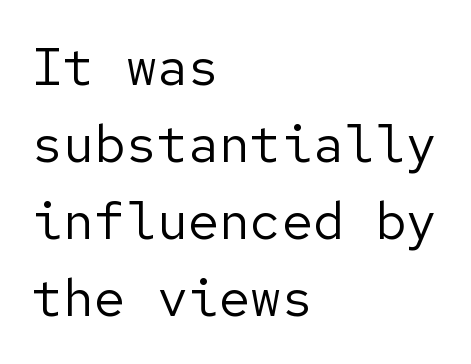
{"serif": "no", "italic": "no", "bold": "no", "weight": "regular", "width": "normal", "stroke_contrast": "low", "x_height": "medium", "underline": "no", "align": "left", "line_spacing": "normal", "line_spacing_ratio": 1.48, "letter_spacing": "normal", "letter_spacing_em": 0.0, "glyph_px": 52}
